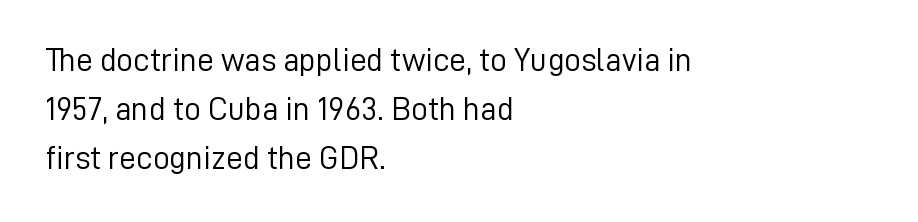
This sample is left-justified, so line endings fall wherever the words run out. Each stroke keeps to a modest, everyday thickness or less. Any mark beneath the type? The region is blank. You could not count columns in this text — the font is proportionally spaced.
